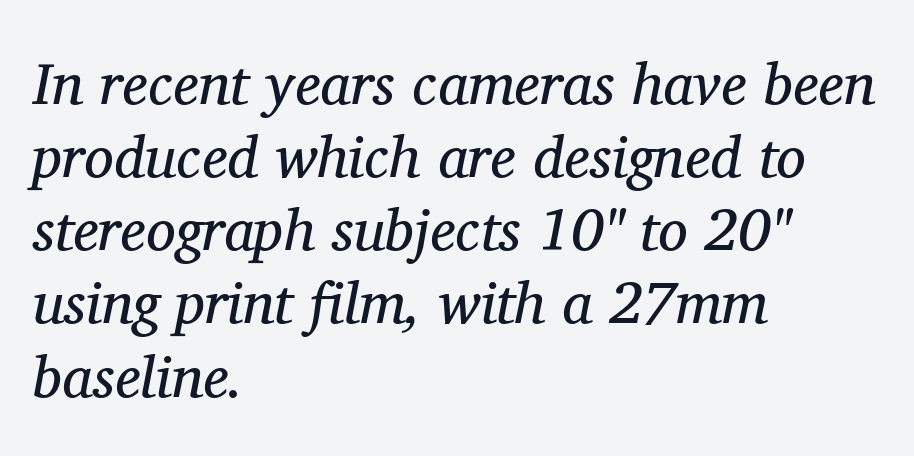
Q: Is the text bold? A: No.
Q: Is the text italic (slanted)? A: Yes, it leans right by about 11 degrees.
Q: Is the typeface a serif or a sans-serif typeface? A: Serif.
Q: Is the text underlined? A: No.
Q: How is the paragraph aligned? A: Left-aligned.
Q: Is the spacing between letters normal or unusually wide? A: Normal.
Q: Width (condensed, normal, or wide)? A: Normal.
Q: Stroke contrast? A: Medium.
Q: x-height? A: Medium.
Q: Monospaced? A: No.
